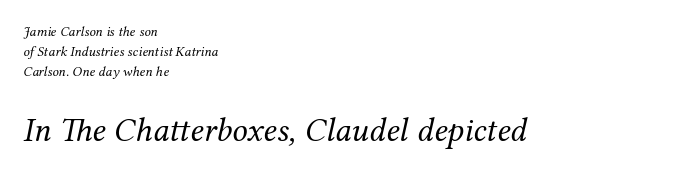
{"serif": "yes", "italic": "yes", "lean": "right", "slant_degrees": 12, "bold": "no", "weight": "regular", "width": "normal", "stroke_contrast": "medium", "x_height": "medium", "monospaced": "no", "underline": "no", "align": "left", "line_spacing": "normal", "line_spacing_ratio": 1.42, "letter_spacing": "normal", "letter_spacing_em": 0.0, "larger_block": "second", "size_ratio": 2.43, "glyph_px": 34}
